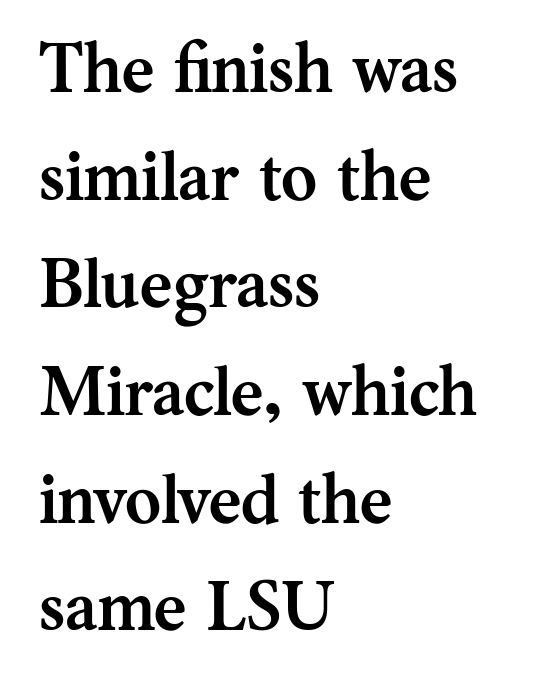
The image shows 69 px semibold serif type, upright; set left-aligned, normal line spacing (1.56x), normal letter spacing, not underlined; medium stroke contrast and a medium x-height.
